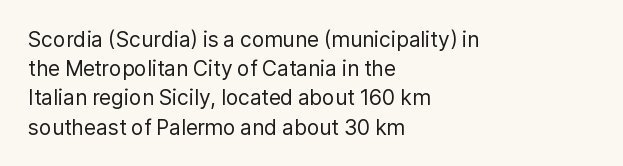
Tracking here is standard; glyphs follow each other at the usual distance. Heft: none added — not bold. These lines are set flush left with a ragged right edge. The letters stand straight up with perfectly vertical stems. Has an underline been added? It has not.
